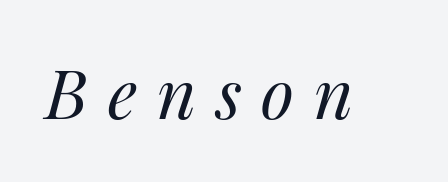
The image shows 68 px regular-weight type, italic (leaning right); set unusually wide letter spacing (+0.29 em), not underlined; medium stroke contrast and a medium x-height.
